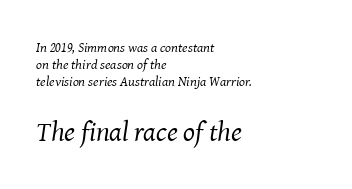
The image shows 28 px regular-weight serif type, italic (leaning right); set left-aligned, line spacing 1.23x, normal letter spacing, not underlined; the second (bottom) block is 2.0x larger; medium stroke contrast and a medium x-height.
